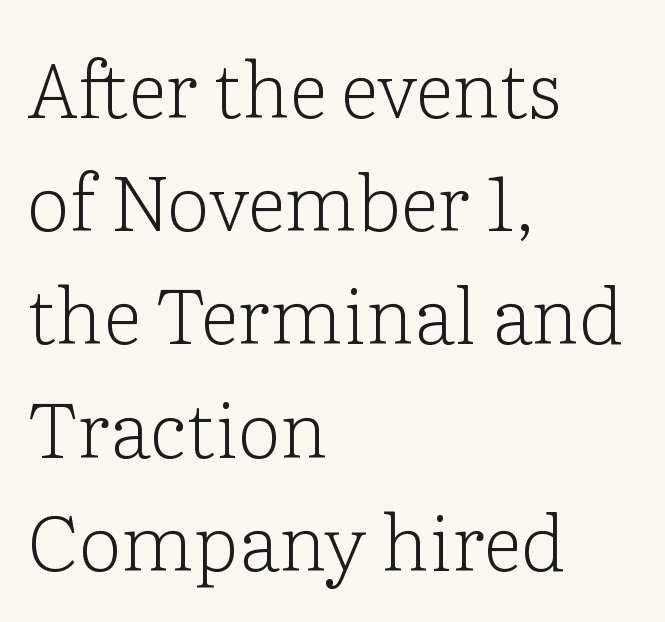
{"serif": "yes", "italic": "no", "bold": "no", "weight": "light", "width": "normal", "stroke_contrast": "low", "x_height": "medium", "monospaced": "no", "underline": "no", "align": "left", "line_spacing": "normal", "line_spacing_ratio": 1.47, "letter_spacing": "normal", "letter_spacing_em": 0.0, "glyph_px": 77}
